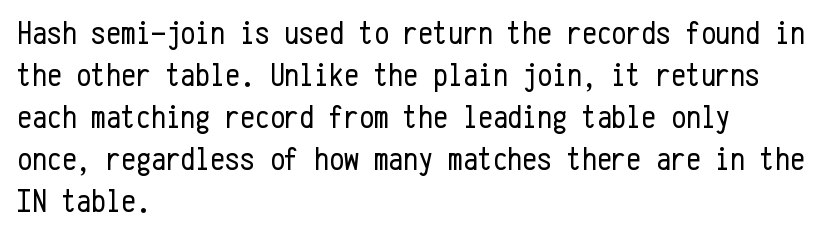
The image shows 33 px regular-weight, condensed sans-serif type, upright, monospaced; set left-aligned, normal line spacing (1.27x), normal letter spacing, not underlined; low stroke contrast and a medium x-height.
